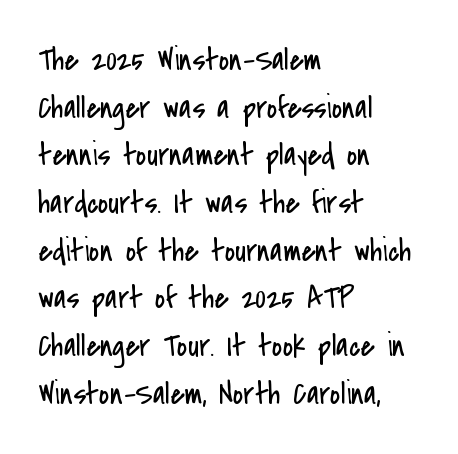
{"serif": "no", "italic": "no", "bold": "no", "weight": "regular", "width": "condensed", "stroke_contrast": "low", "x_height": "small", "monospaced": "no", "underline": "no", "align": "left", "line_spacing": "normal", "line_spacing_ratio": 1.49, "letter_spacing": "normal", "letter_spacing_em": 0.0, "glyph_px": 32}
